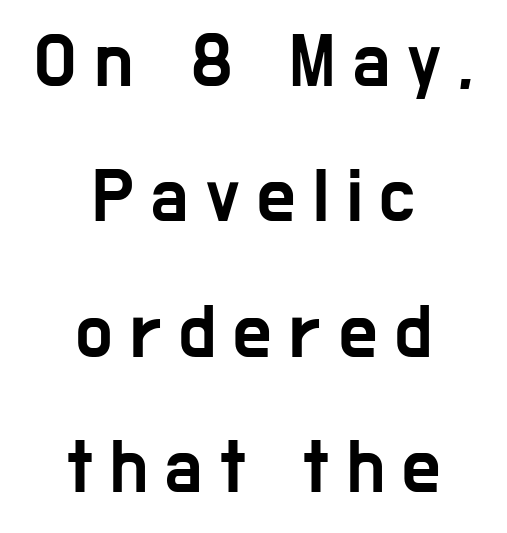
Q: Is the text italic (slanted)? A: No, it is upright.
Q: Is the typeface a serif or a sans-serif typeface? A: Sans-serif.
Q: Is the text underlined? A: No.
Q: How is the paragraph aligned? A: Centered.
Q: Is the spacing between letters normal or unusually wide? A: Unusually wide.
Q: Width (condensed, normal, or wide)? A: Condensed.
Q: Stroke contrast? A: Low.
Q: x-height? A: Medium.
Q: Monospaced? A: No.
